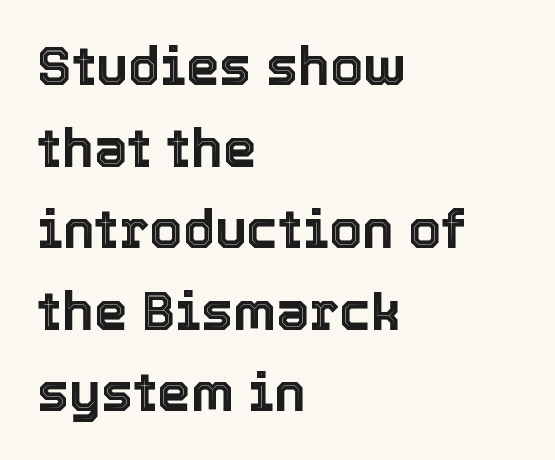
Q: Is the text italic (slanted)? A: No, it is upright.
Q: Is the text underlined? A: No.
Q: How is the paragraph aligned? A: Left-aligned.
Q: Is the spacing between letters normal or unusually wide? A: Normal.
Q: Is the spacing between lines tight, normal or loose? A: Normal.
Q: Width (condensed, normal, or wide)? A: Normal.
Q: x-height? A: Medium.
Q: Monospaced? A: No.
